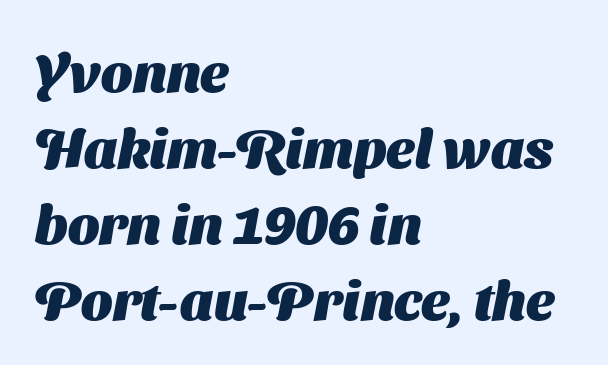
The image shows 55 px heavy sans-serif type; set left-aligned, normal line spacing (1.38x), normal letter spacing, not underlined; medium stroke contrast and a medium x-height.
